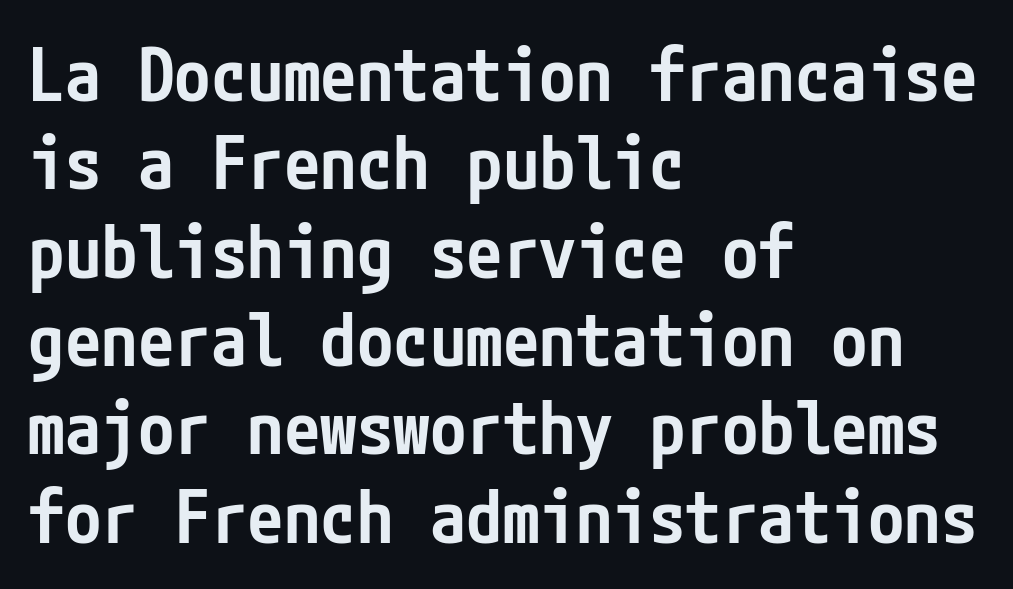
Q: Is the text bold? A: Semi-bold.
Q: Is the text italic (slanted)? A: No, it is upright.
Q: Is the typeface a serif or a sans-serif typeface? A: Sans-serif.
Q: Is the text underlined? A: No.
Q: How is the paragraph aligned? A: Left-aligned.
Q: Is the spacing between letters normal or unusually wide? A: Normal.
Q: Width (condensed, normal, or wide)? A: Condensed.
Q: Stroke contrast? A: Low.
Q: x-height? A: Medium.
